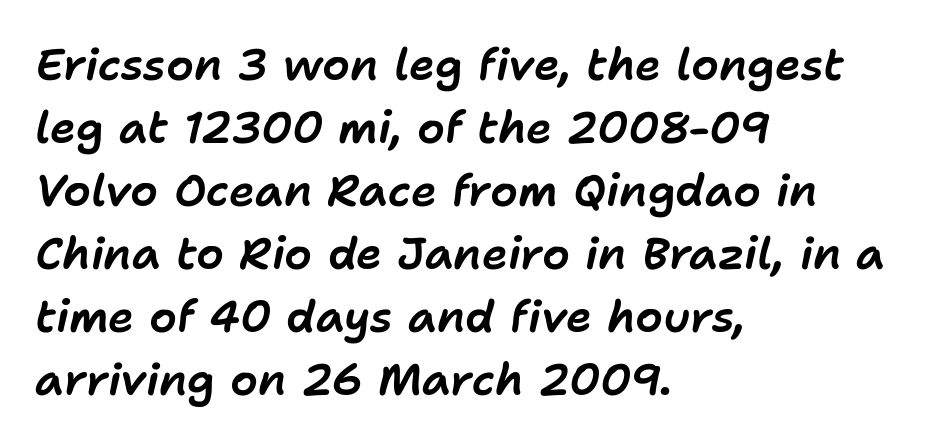
{"italic": "yes", "lean": "right", "slant_degrees": 11, "width": "normal", "stroke_contrast": "low", "x_height": "medium", "monospaced": "no", "underline": "no", "align": "left", "line_spacing": "normal", "line_spacing_ratio": 1.43, "letter_spacing": "normal", "letter_spacing_em": 0.0, "glyph_px": 44}
